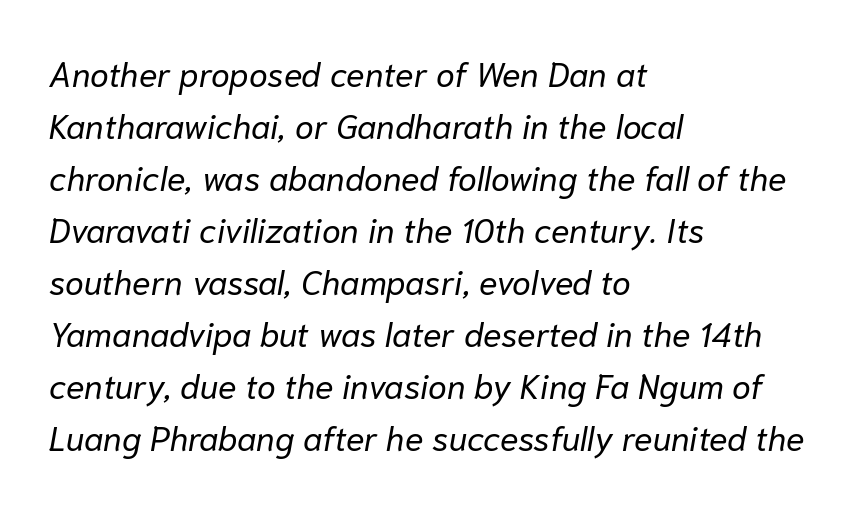
The image shows 34 px regular-weight type, italic (leaning right); set left-aligned, normal line spacing (1.53x), normal letter spacing, not underlined; low stroke contrast and a medium x-height.
